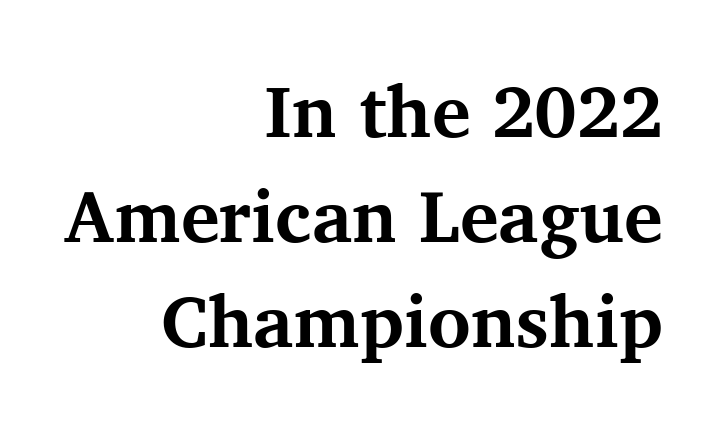
The image shows 73 px bold serif type, upright; set right-aligned, normal line spacing (1.44x), normal letter spacing, not underlined; medium stroke contrast and a medium x-height.
